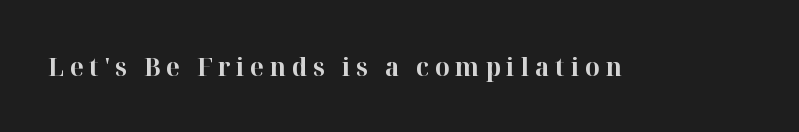
The image shows 26 px bold type, upright; set unusually wide letter spacing (+0.22 em), not underlined.
